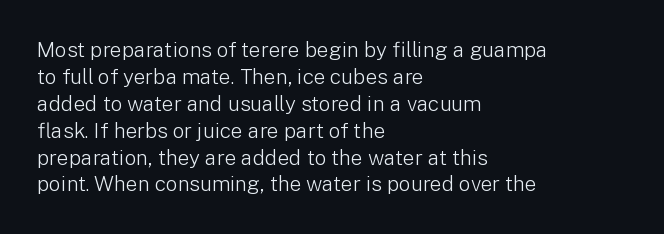
The image shows 21 px text type, upright; set left-aligned, normal line spacing (1.28x), normal letter spacing, not underlined.
